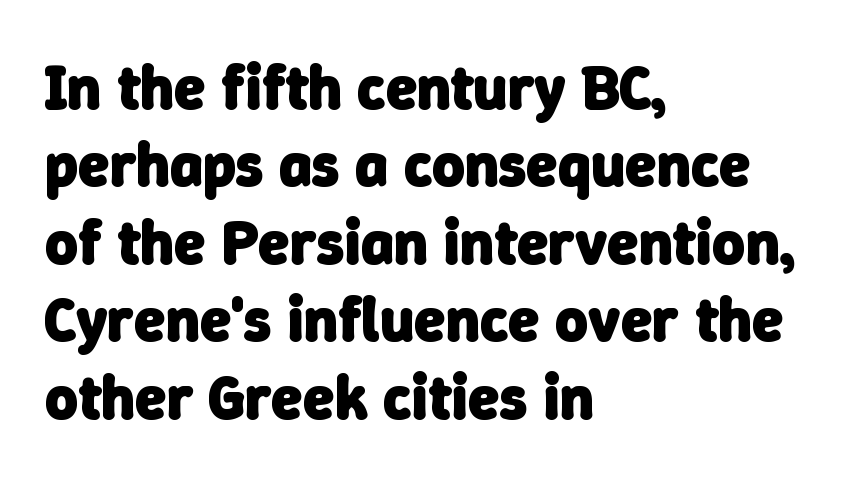
Q: Is the text bold? A: Yes.
Q: Is the typeface a serif or a sans-serif typeface? A: Sans-serif.
Q: Is the text underlined? A: No.
Q: How is the paragraph aligned? A: Left-aligned.
Q: Is the spacing between letters normal or unusually wide? A: Normal.
Q: Width (condensed, normal, or wide)? A: Normal.
Q: Stroke contrast? A: Low.
Q: x-height? A: Medium.
Q: Monospaced? A: No.
